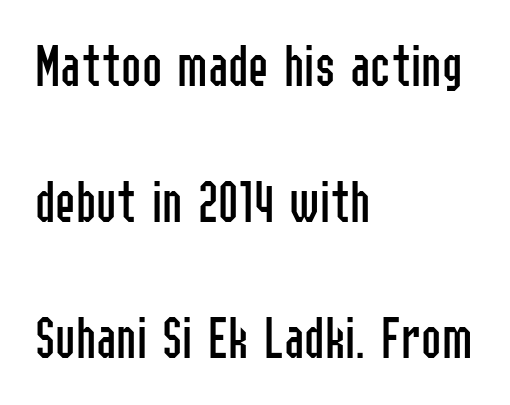
The image shows 61 px regular-weight, condensed sans-serif type, upright; set left-aligned, loose line spacing (2.23x), normal letter spacing, not underlined; low stroke contrast and a medium x-height.
